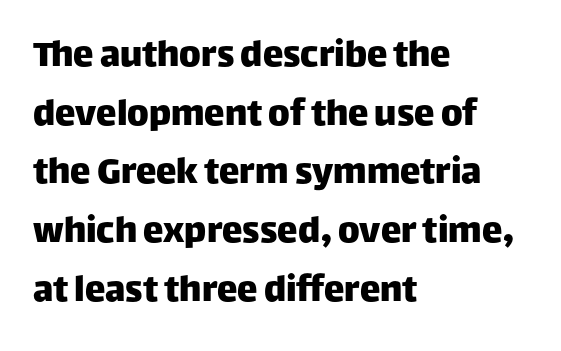
{"serif": "no", "italic": "no", "width": "normal", "stroke_contrast": "low", "x_height": "large", "monospaced": "no", "underline": "no", "align": "left", "line_spacing": "normal", "line_spacing_ratio": 1.43, "letter_spacing": "normal", "letter_spacing_em": 0.0, "glyph_px": 41}
